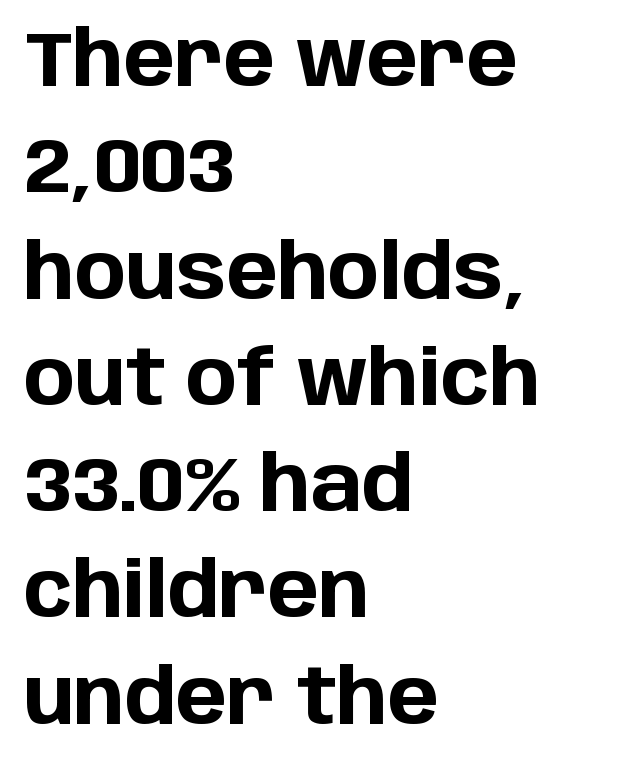
The image shows 77 px bold sans-serif type, upright; set left-aligned, normal line spacing (1.38x), normal letter spacing, not underlined; low stroke contrast and a large x-height.
